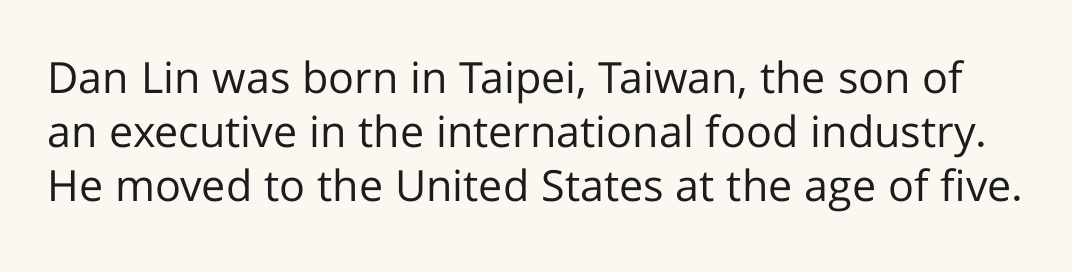
The image shows 43 px regular-weight sans-serif type, upright; set normal line spacing (1.26x), normal letter spacing, not underlined; low stroke contrast and a medium x-height.
